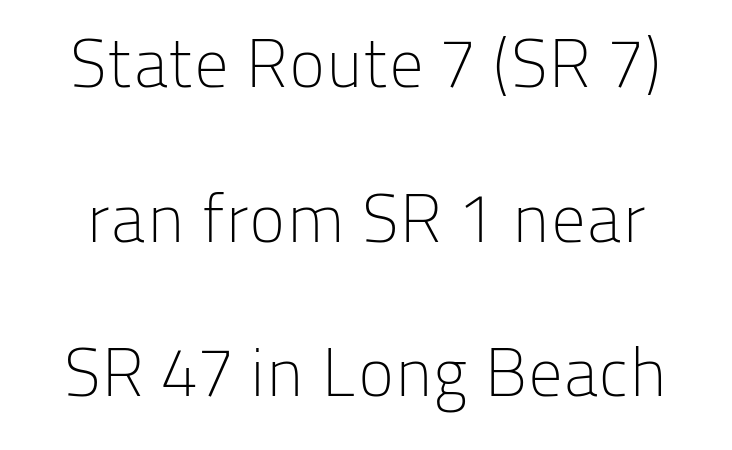
The image shows 69 px light sans-serif type, upright; set loose line spacing (2.24x), normal letter spacing, not underlined; low stroke contrast and a medium x-height.
